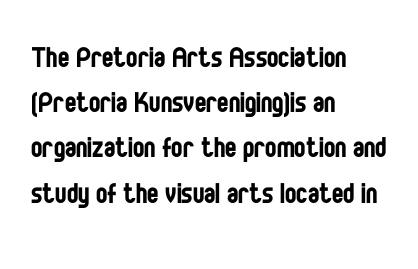
The image shows 34 px regular-weight, condensed sans-serif type, upright; set left-aligned, normal line spacing (1.33x), normal letter spacing, not underlined; low stroke contrast and a large x-height.
